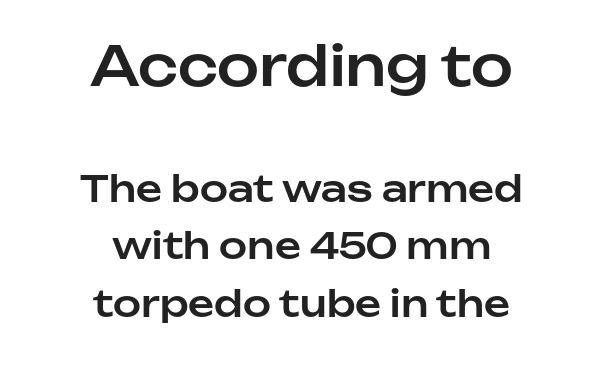
The image shows 54 px sans-serif type, upright; set centered, normal line spacing (1.6x), normal letter spacing, not underlined; the first (top) block is 1.5x larger; low stroke contrast and a medium x-height.
